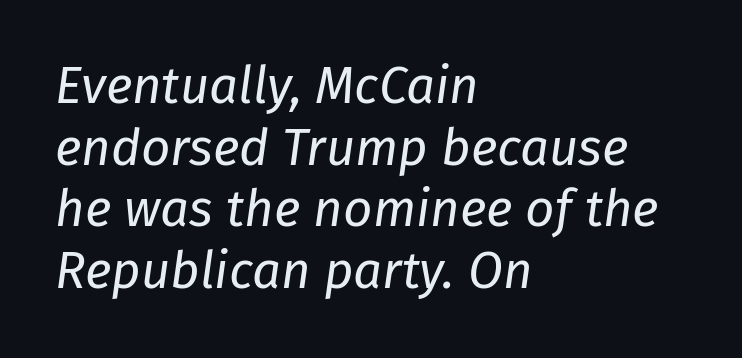
{"italic": "yes", "lean": "right", "slant_degrees": 8, "bold": "no", "weight": "regular", "width": "normal", "stroke_contrast": "low", "x_height": "medium", "monospaced": "no", "underline": "no", "align": "left", "line_spacing_ratio": 1.21, "letter_spacing": "normal", "letter_spacing_em": 0.0, "glyph_px": 51}
